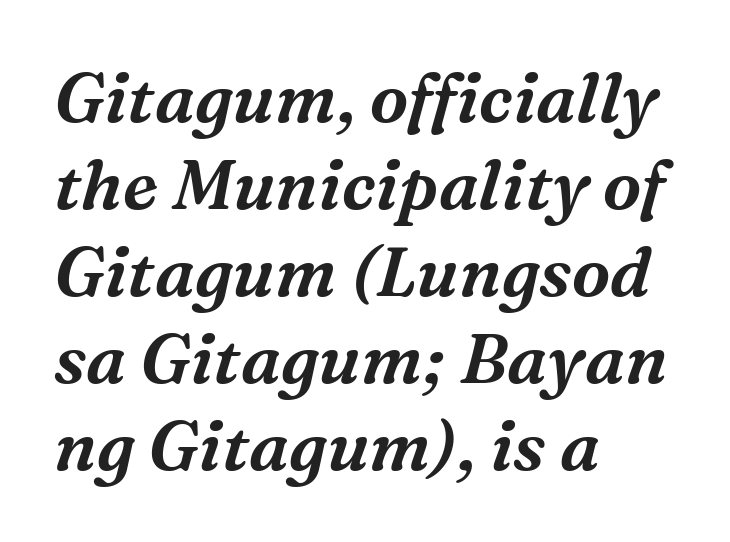
The image shows 69 px serif type, italic (leaning right); set left-aligned, normal line spacing (1.26x), normal letter spacing, not underlined; medium stroke contrast and a medium x-height.
